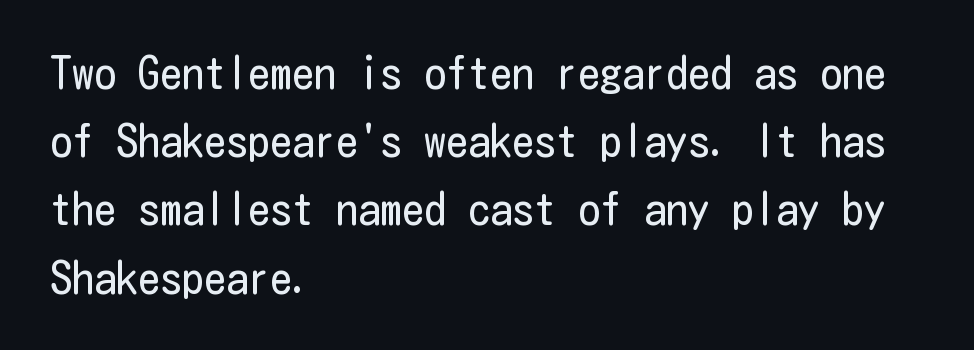
Students, observe: this is what conventionally led text looks like. The typesetting does not lean heavy: it is not bold. Is the letter spacing exaggerated? No — it looks like the ordinary default. Descender tails drop into unmarked territory.
